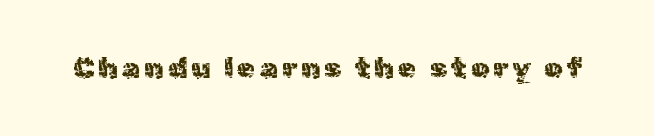
The weight tops out at a normal text grade. The strip under each line holds only bare page. Think of a printed novel: that variable character pitch is what you see here. Each letter's strokes conclude bluntly, with no projecting serifs. The specimen reads as upright at a glance.
